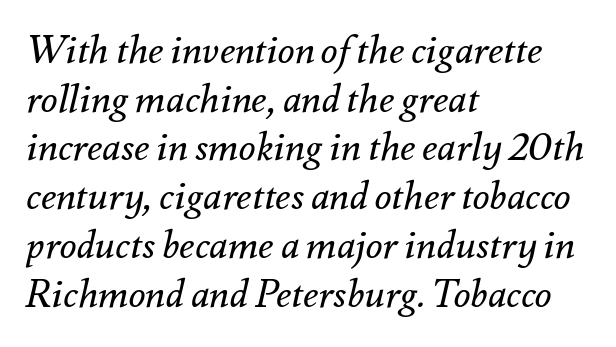
The image shows 39 px regular-weight type, italic (leaning right); set left-aligned, normal line spacing (1.25x), normal letter spacing, not underlined; medium stroke contrast and a small x-height.
